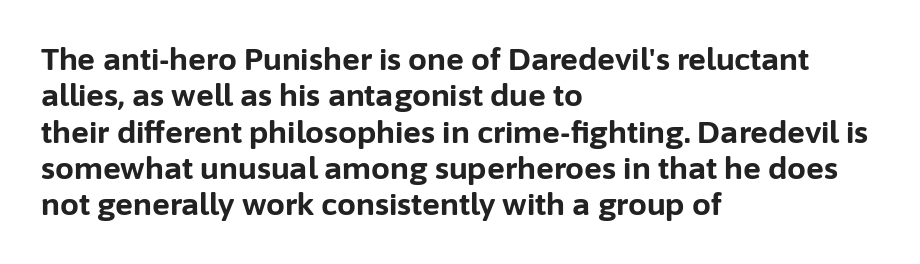
Words float on clear page, feet unadorned. Upright lettering throughout. Is this a sans? Yes — the strokes have no serifs. Between one letter and the next there's only the usual sliver of space.
